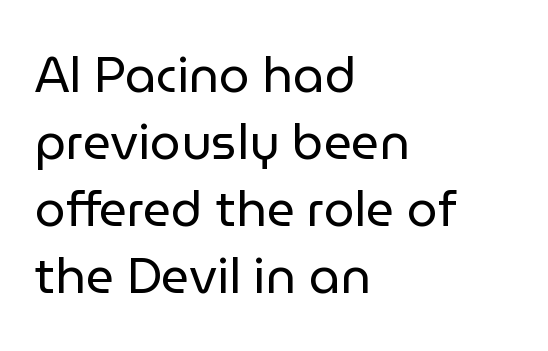
Q: Is the text bold? A: No.
Q: Is the text italic (slanted)? A: No, it is upright.
Q: Is the typeface a serif or a sans-serif typeface? A: Sans-serif.
Q: Is the text underlined? A: No.
Q: How is the paragraph aligned? A: Left-aligned.
Q: Is the spacing between letters normal or unusually wide? A: Normal.
Q: Is the spacing between lines tight, normal or loose? A: Normal.
Q: Width (condensed, normal, or wide)? A: Normal.
Q: Stroke contrast? A: Low.
Q: x-height? A: Medium.
Q: Monospaced? A: No.
